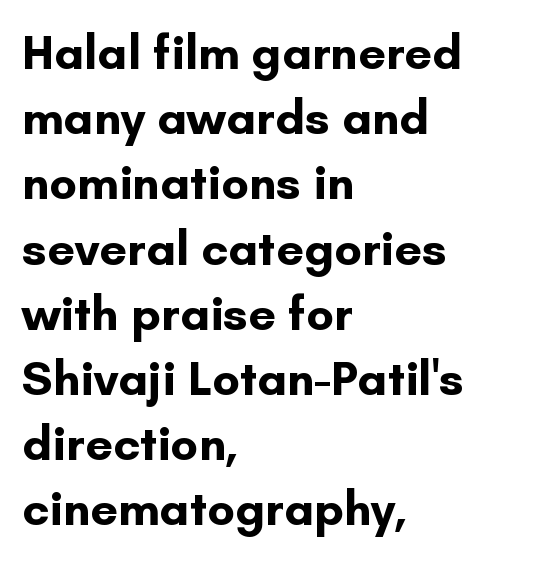
Compared with a centered layout, this one pins lines to the left instead. Underlining? Definitely not there. Plenty of ink on the page — the face is bold. Rendered with straight, roman letterforms.
